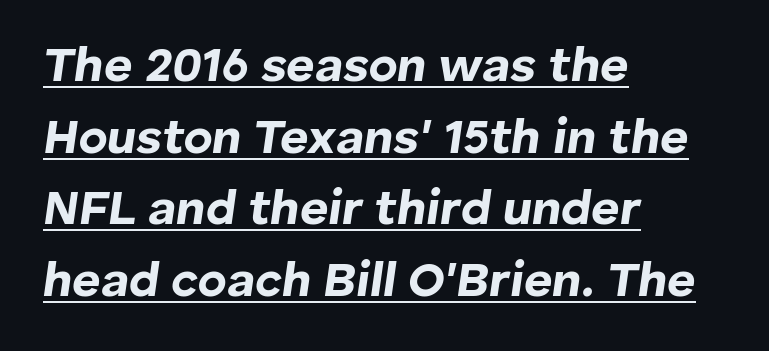
These lines keep a tight, regular rhythm from letter to letter. You can see a thin bar hugging the bottom of the glyphs. Here the designer chose a conventional face with non-uniform glyph widths. All the whitespace from short lines collects on the right. Each glyph is drawn with heavy, bold strokes.
